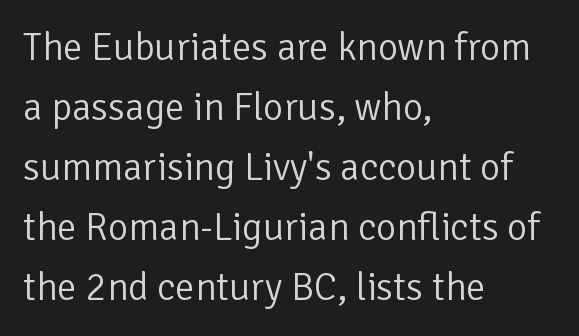
The image shows 39 px light sans-serif type, upright; set left-aligned, normal line spacing (1.54x), normal letter spacing, not underlined; low stroke contrast and a medium x-height.
